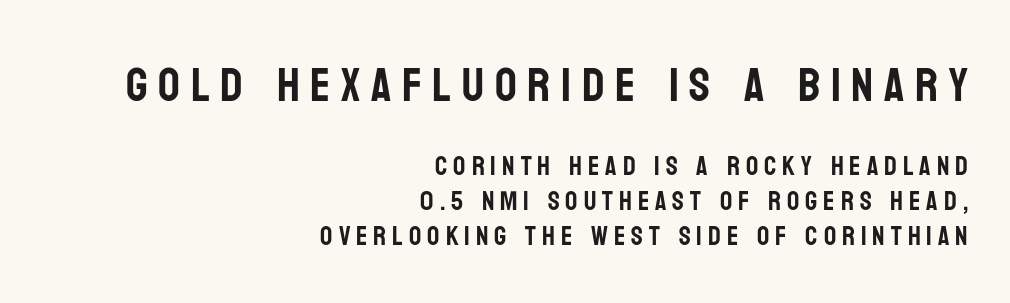
The image shows 48 px condensed sans-serif type, upright; set right-aligned, normal line spacing (1.29x), unusually wide letter spacing (+0.22 em), not underlined; the first (top) block is 1.78x larger; low stroke contrast and a large x-height.
